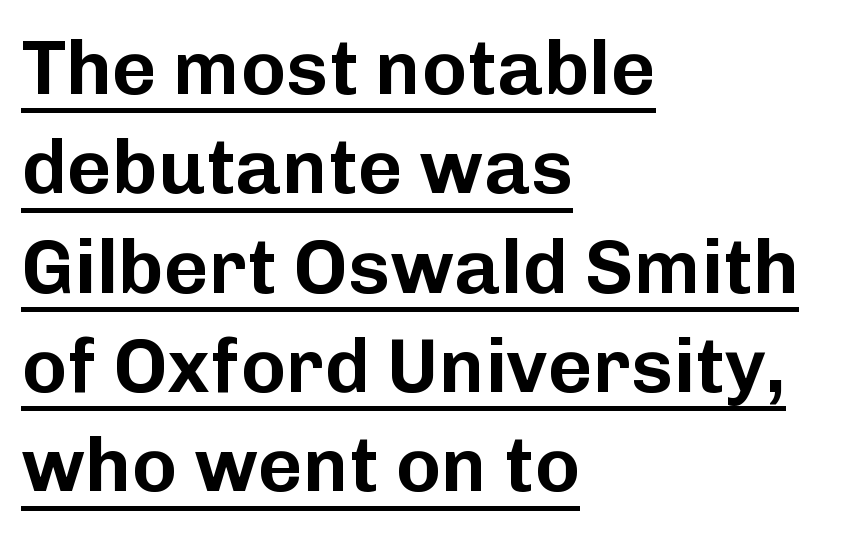
{"serif": "no", "italic": "no", "width": "normal", "stroke_contrast": "low", "x_height": "medium", "monospaced": "no", "underline": "yes", "align": "left", "line_spacing": "normal", "line_spacing_ratio": 1.29, "letter_spacing": "normal", "letter_spacing_em": 0.0, "glyph_px": 77}
